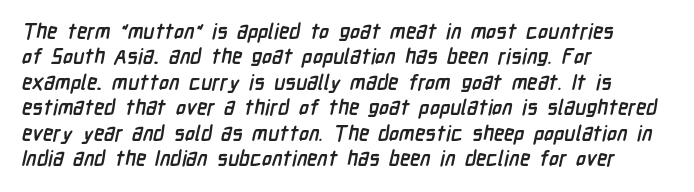
The image shows 21 px bold type; set left-aligned, line spacing 1.21x, normal letter spacing, not underlined.
